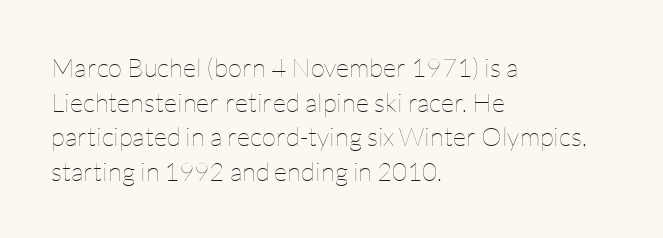
The image shows 26 px text type, upright; set left-aligned, normal line spacing (1.33x), normal letter spacing, not underlined.
